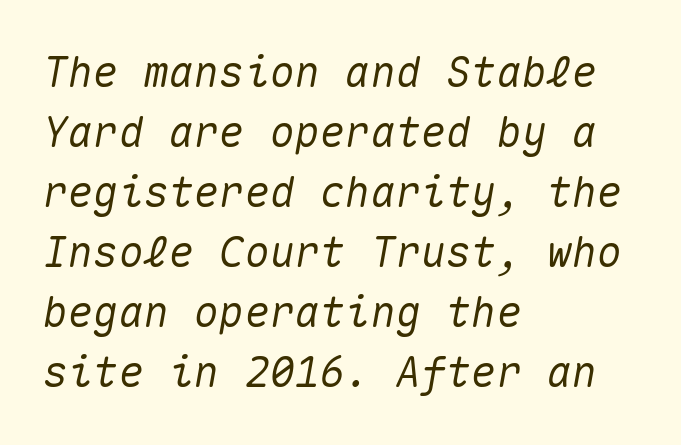
{"italic": "yes", "lean": "right", "slant_degrees": 10, "width": "normal", "stroke_contrast": "medium", "x_height": "medium", "monospaced": "yes", "underline": "no", "align": "left", "line_spacing": "normal", "line_spacing_ratio": 1.43, "letter_spacing": "normal", "letter_spacing_em": 0.0, "glyph_px": 42}
